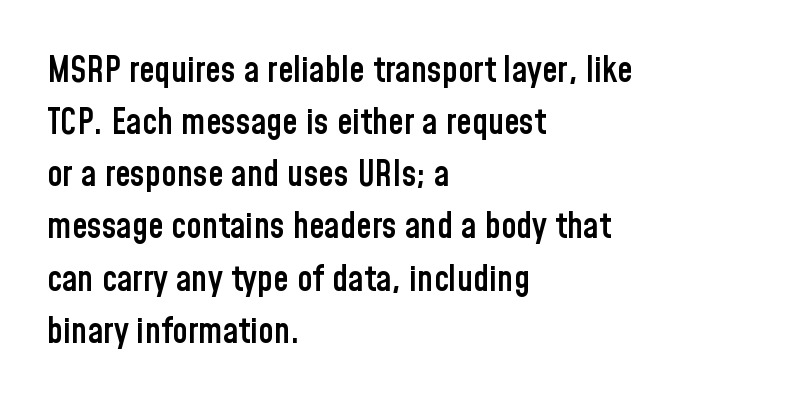
{"serif": "no", "italic": "no", "bold": "semi", "weight": "semibold", "width": "condensed", "stroke_contrast": "low", "x_height": "medium", "monospaced": "no", "underline": "no", "align": "left", "line_spacing": "normal", "line_spacing_ratio": 1.49, "letter_spacing": "normal", "letter_spacing_em": 0.0, "glyph_px": 35}
